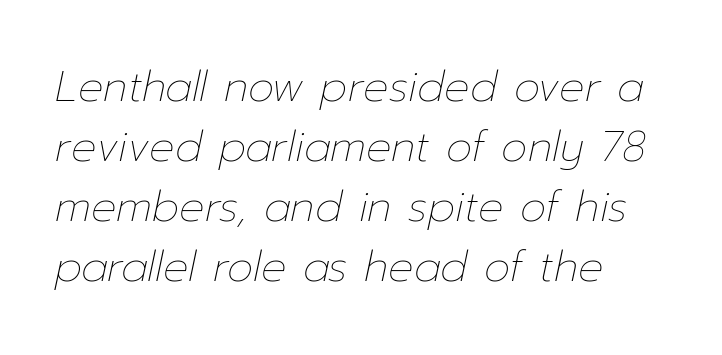
Q: Is the text bold? A: No.
Q: Is the text italic (slanted)? A: Yes, it leans right by about 12 degrees.
Q: Is the text underlined? A: No.
Q: How is the paragraph aligned? A: Left-aligned.
Q: Is the spacing between letters normal or unusually wide? A: Normal.
Q: Is the spacing between lines tight, normal or loose? A: Normal.
Q: Width (condensed, normal, or wide)? A: Normal.
Q: Stroke contrast? A: Low.
Q: x-height? A: Medium.
Q: Monospaced? A: No.
